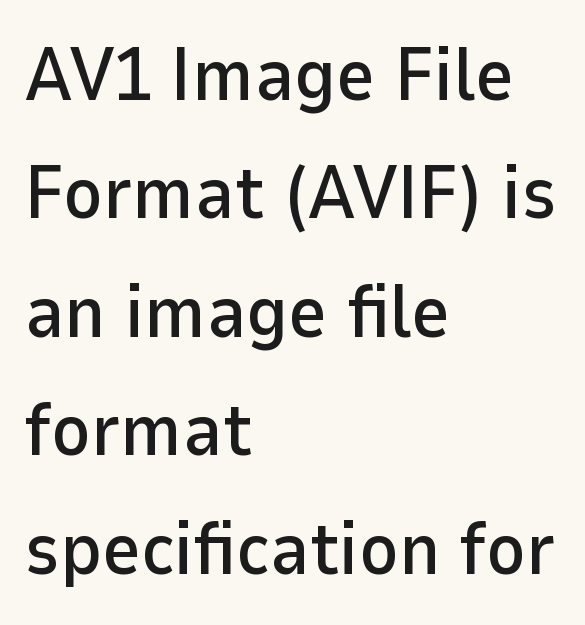
The image shows 75 px sans-serif type, upright; set left-aligned, normal line spacing (1.58x), normal letter spacing, not underlined; low stroke contrast and a medium x-height.
